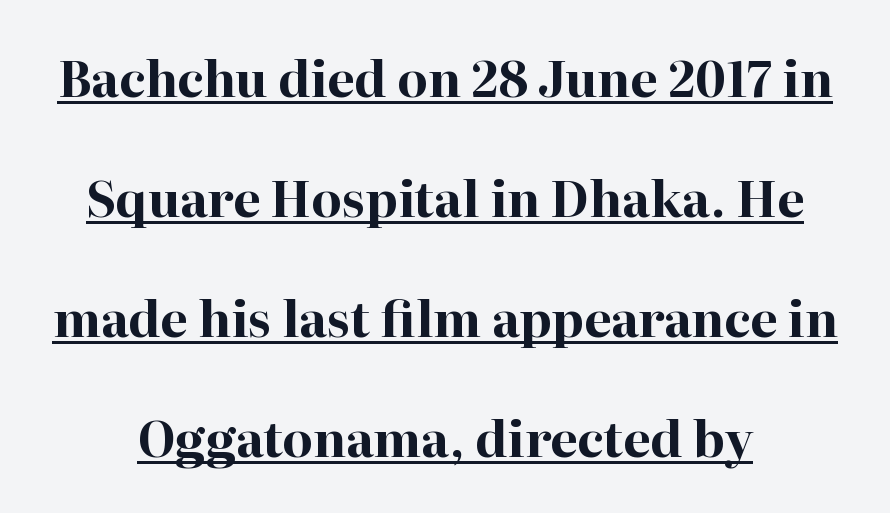
Q: Is the text bold? A: Yes.
Q: Is the text italic (slanted)? A: No, it is upright.
Q: Is the typeface a serif or a sans-serif typeface? A: Serif.
Q: Is the text underlined? A: Yes.
Q: How is the paragraph aligned? A: Centered.
Q: Is the spacing between letters normal or unusually wide? A: Normal.
Q: Is the spacing between lines tight, normal or loose? A: Loose.
Q: Width (condensed, normal, or wide)? A: Normal.
Q: Stroke contrast? A: High.
Q: x-height? A: Medium.
Q: Monospaced? A: No.
